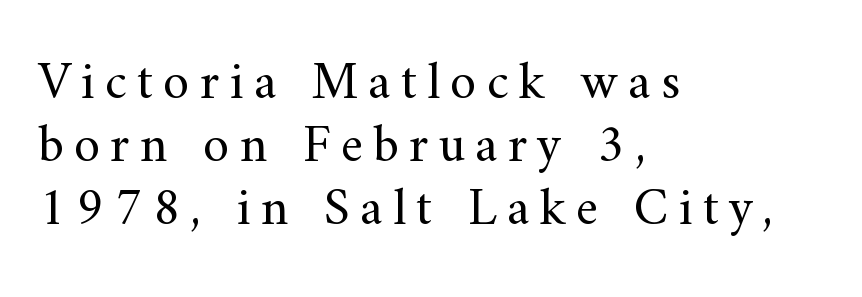
{"serif": "yes", "italic": "no", "bold": "no", "weight": "regular", "width": "normal", "stroke_contrast": "medium", "x_height": "small", "monospaced": "no", "underline": "no", "align": "left", "line_spacing_ratio": 1.19, "glyph_px": 53}
